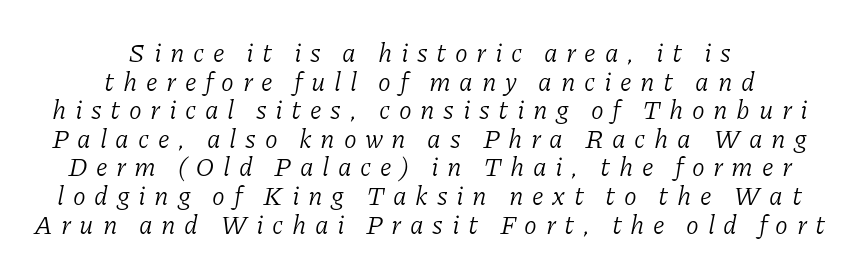
{"italic": "yes", "lean": "right", "slant_degrees": 11, "bold": "no", "underline": "no", "align": "center", "line_spacing": "tight", "line_spacing_ratio": 1.1, "letter_spacing": "wide", "letter_spacing_em": 0.33, "glyph_px": 26}
